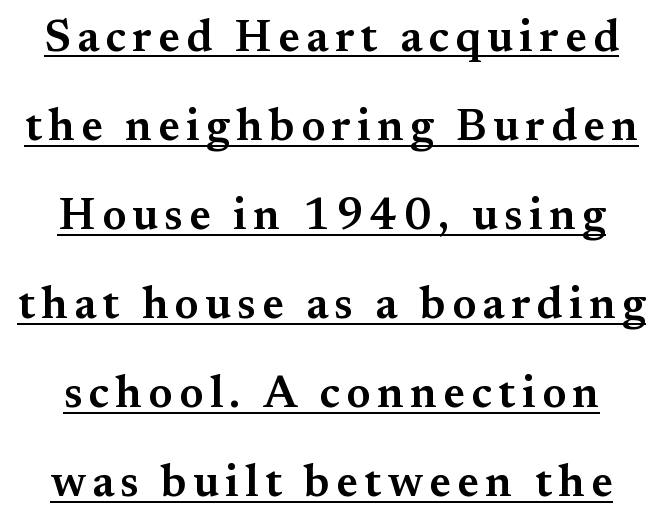
Each letter keeps its own natural width here, so spacing adapts to shape. These lines are composed in type with serifs. Rendered with straight, roman letterforms. As a designer I'd log this as weight 600, semibold. The passage shown is underscored from start to finish.
